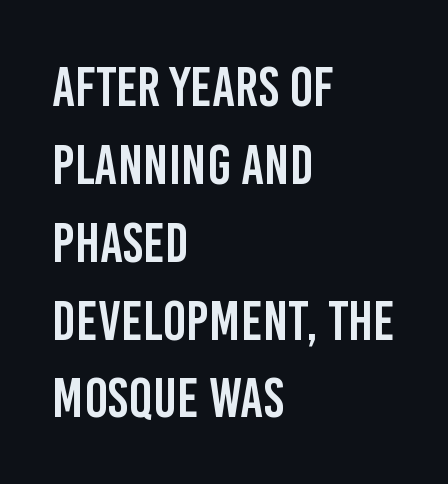
{"serif": "no", "italic": "no", "width": "condensed", "stroke_contrast": "low", "x_height": "large", "monospaced": "no", "underline": "no", "align": "left", "line_spacing": "normal", "line_spacing_ratio": 1.39, "letter_spacing": "normal", "letter_spacing_em": 0.0, "glyph_px": 56}
